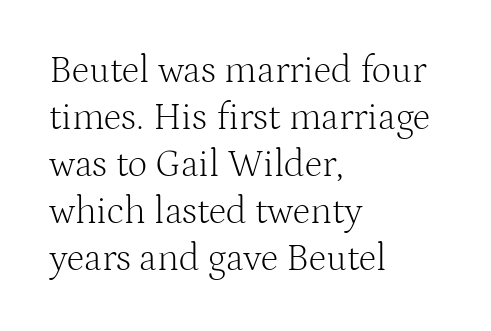
Left-aligned paragraph, ragged on the right. Is this a fixed-width face? No — the glyphs have proportional, varying widths. Stem width sits at or under what a default text font uses. This is serif lettering, the kind often seen in printed books. How are the letters spaced? Ordinarily, with no added tracking.
